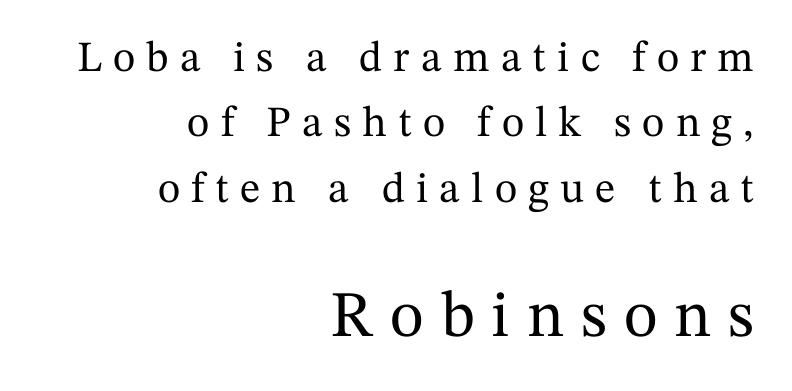
Posture: vertical. Classification — serif. Whoever set this made the second block the dominant, larger element. Observe the wide spacing: letters keep a clear distance from each other. Vertically, the passage feels balanced, rows spaced as you'd expect. Line endings align vertically; line beginnings do not.
